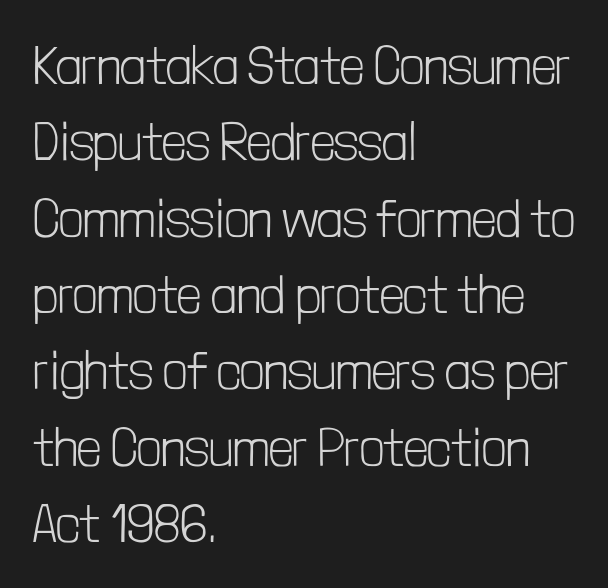
Q: Is the text bold? A: No.
Q: Is the text italic (slanted)? A: No, it is upright.
Q: Is the typeface a serif or a sans-serif typeface? A: Sans-serif.
Q: Is the text underlined? A: No.
Q: How is the paragraph aligned? A: Left-aligned.
Q: Is the spacing between letters normal or unusually wide? A: Normal.
Q: Is the spacing between lines tight, normal or loose? A: Normal.
Q: Width (condensed, normal, or wide)? A: Condensed.
Q: Stroke contrast? A: Low.
Q: x-height? A: Medium.
Q: Monospaced? A: No.
